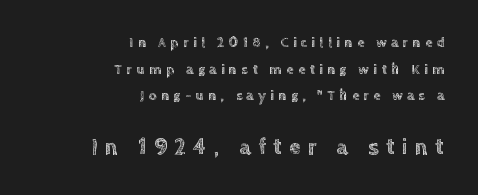
Do the letters lean? They stand straight. The zone under the glyphs is completely vacant. A student would call this right alignment; a typographer would say flush right, rag left. Quick note: interline space is abundant. You get the small type first, then a jump to larger type. The letters are spread apart with noticeably loose tracking.
